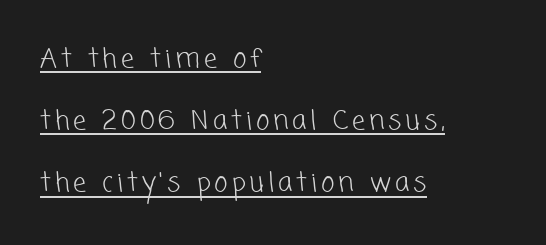
Q: Is the text bold? A: No.
Q: Is the text underlined? A: Yes.
Q: How is the paragraph aligned? A: Left-aligned.
Q: Is the spacing between lines tight, normal or loose? A: Loose.
